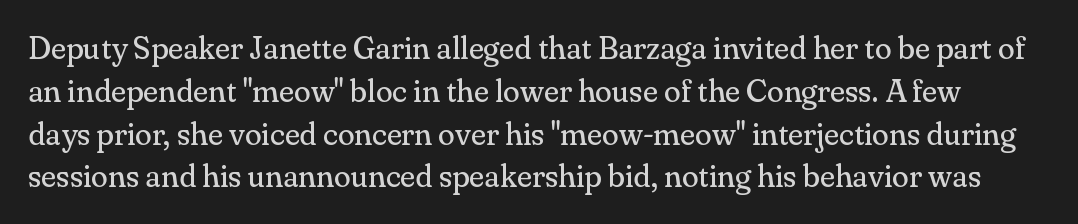
Spacing verdict: proportional, widths tailored to each character. One glance says typical: line gaps are just what's usual. The specimen omits any rule beneath the text block's lines. The letters look calm and open, with moderate or lighter stems.
